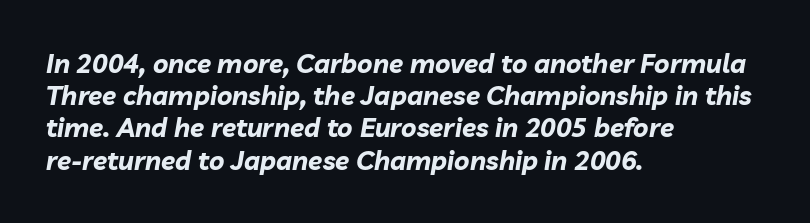
The image shows 26 px bold type, italic (leaning right); set left-aligned, line spacing 1.24x, normal letter spacing, not underlined.
